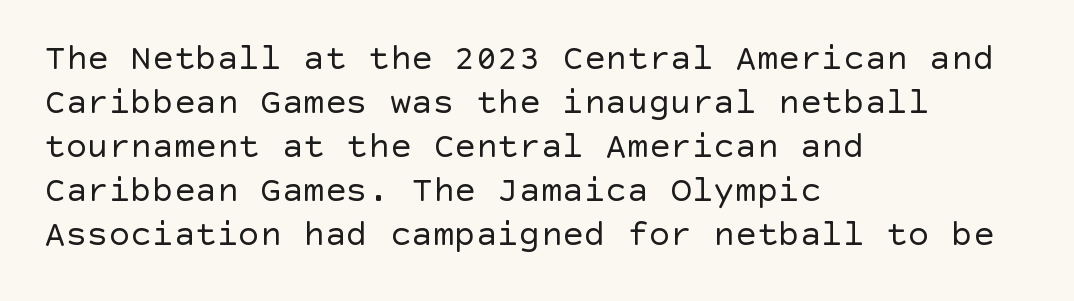
Short and long lines alike share a common starting point at left. Nope, no serifs anywhere on these letters. Check the space under the baseline: it is left empty. Nope, not italic — everything's standing straight. Is this a heavy cut? Hardly; it is regular or lighter.
